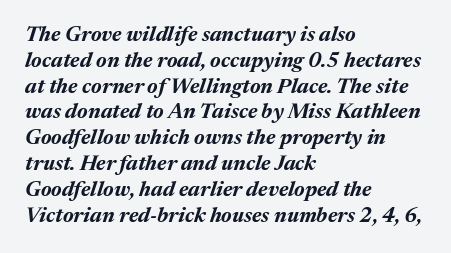
Summary of weight: heavy, a full bold. The string is rendered with underlining switched off. There is no visible air inserted between adjacent glyphs. Looking at the ascenders, they clearly lean.
